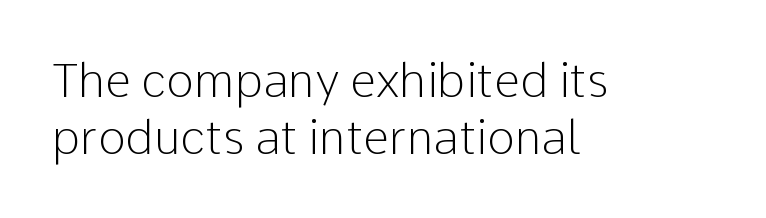
{"serif": "no", "italic": "no", "bold": "no", "weight": "light", "width": "normal", "stroke_contrast": "low", "x_height": "medium", "monospaced": "no", "underline": "no", "align": "left", "line_spacing_ratio": 1.21, "letter_spacing": "normal", "letter_spacing_em": 0.0, "glyph_px": 47}
